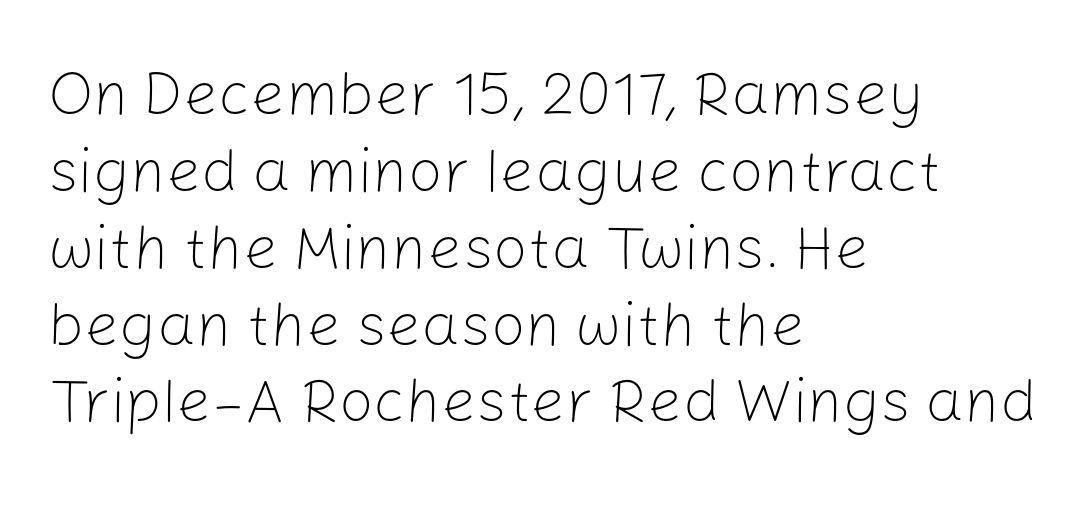
Q: Is the text bold? A: No.
Q: Is the text italic (slanted)? A: No, it is upright.
Q: Is the typeface a serif or a sans-serif typeface? A: Sans-serif.
Q: Is the text underlined? A: No.
Q: How is the paragraph aligned? A: Left-aligned.
Q: Is the spacing between letters normal or unusually wide? A: Normal.
Q: Is the spacing between lines tight, normal or loose? A: Normal.
Q: Width (condensed, normal, or wide)? A: Normal.
Q: Stroke contrast? A: Low.
Q: x-height? A: Medium.
Q: Monospaced? A: No.
